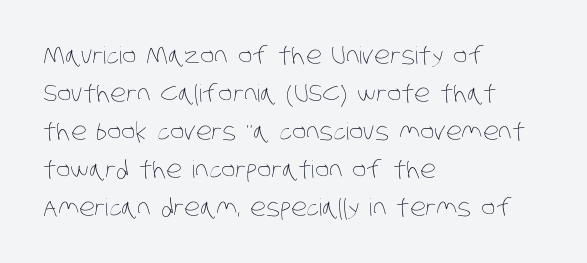
The font is comparable to plain body text, perhaps lighter. The baseline area is clear. This rendering uses left alignment, leaving the right contour irregular. Does the leading feel generous? No, just average. Standard letterfit; no display-style spreading of the glyphs.
